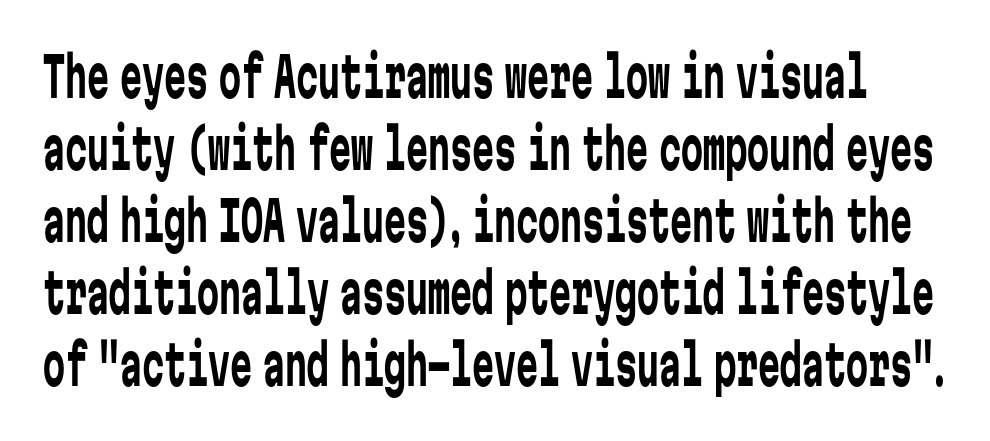
No chunkiness to these letters — they're not bold. The string is rendered with underlining switched off. Regular leading. Every character sits straight up, as roman type does. Nothing unusual about the tracking: characters are spaced as the font intends. What kind of face is this? One without serifs — a sans.
